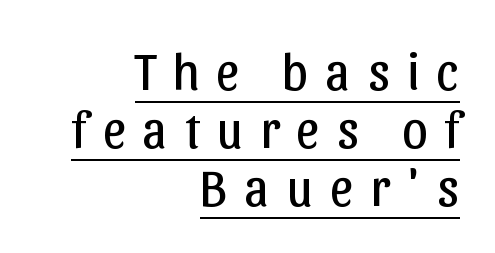
Compared with a flush-left layout, this one pins lines to the opposite, right side. These lines have a slow, spaced-out rhythm from letter to letter. Every stem runs plumb, perpendicular to the baseline. The glyphs are accompanied by a horizontal stroke just below them. These lines huddle together more closely than default settings would place them.
